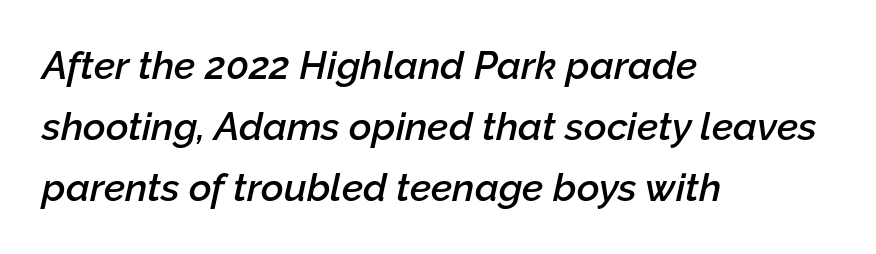
Students, note that the glyphs here touch the page at normal intervals. Caption: multi-line text, flush left, ragged right. The block of text has a typical density, with ordinary space between rows. Here the designer chose a conventional face with non-uniform glyph widths. The sample has been set in demibold, a notch under bold.
